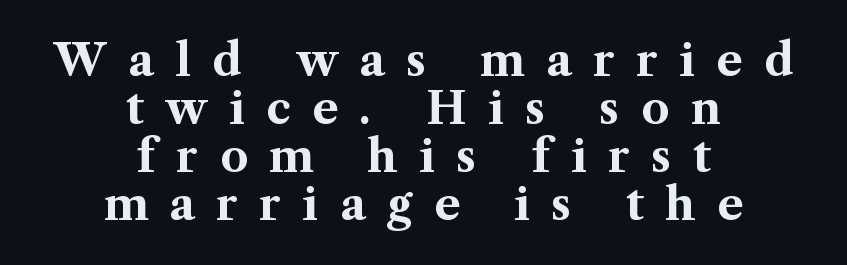
{"serif": "yes", "italic": "no", "bold": "yes", "weight": "bold", "width": "normal", "stroke_contrast": "medium", "x_height": "medium", "monospaced": "no", "underline": "no", "align": "center", "line_spacing": "tight", "line_spacing_ratio": 1.09, "letter_spacing": "wide", "letter_spacing_em": 0.49, "glyph_px": 44}
